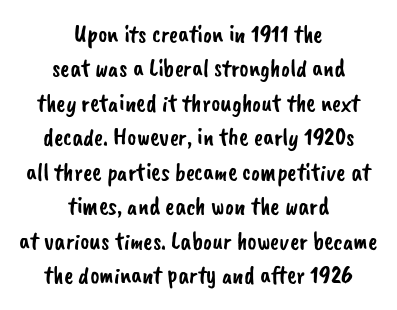
Check under the words: just untouched page. Does extra space separate the letters? No, they use regular spacing. The passage shown stacks its lines at a standard gap. The paragraph has two soft edges and a firm central axis.
